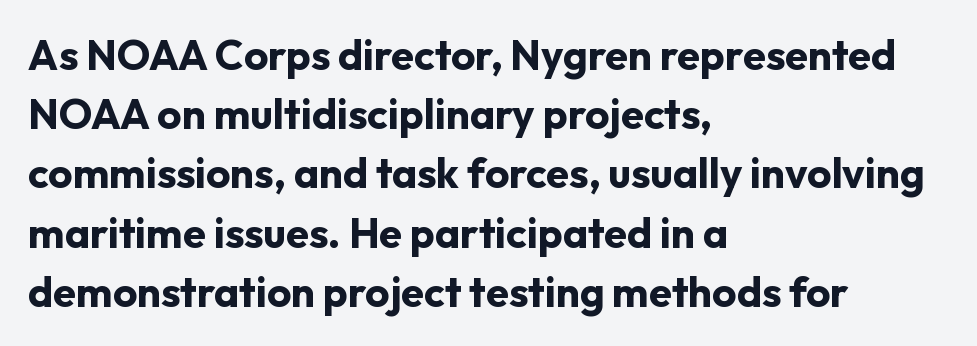
{"serif": "no", "italic": "no", "bold": "yes", "weight": "bold", "width": "normal", "stroke_contrast": "low", "x_height": "medium", "monospaced": "no", "underline": "no", "align": "left", "line_spacing": "normal", "line_spacing_ratio": 1.41, "letter_spacing": "normal", "letter_spacing_em": 0.0, "glyph_px": 42}
